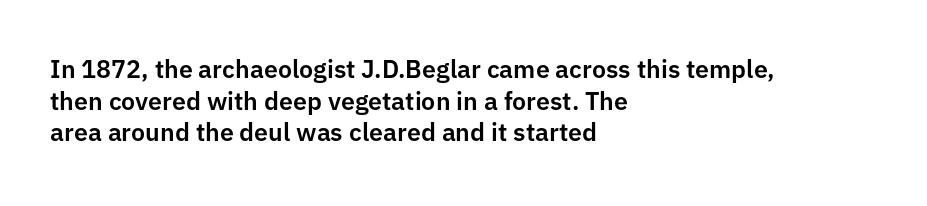
The rows are spaced the way most documents space them. No extra tracking has been applied to these lines. Which margin do the lines hug? The left one — the right edge is uneven. The gap between lines stays unmarked. If you drew a line through each stem, it would be perfectly vertical.
